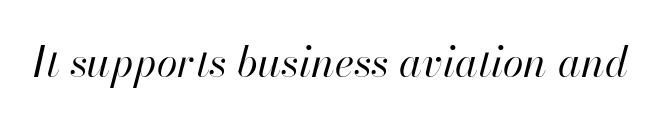
{"italic": "yes", "lean": "right", "slant_degrees": 13, "bold": "no", "weight": "regular", "width": "normal", "stroke_contrast": "high", "x_height": "small", "monospaced": "no", "underline": "no", "letter_spacing": "normal", "letter_spacing_em": 0.0, "glyph_px": 42}
